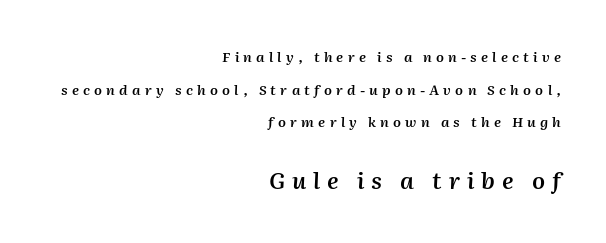
Each new line begins a long way beneath the previous one. Has an underline been added? It has not. These lines carry some extra weight — a demibold, not a full bold. The rendering enlarges the type as you move from the upper chunk to the lower.
